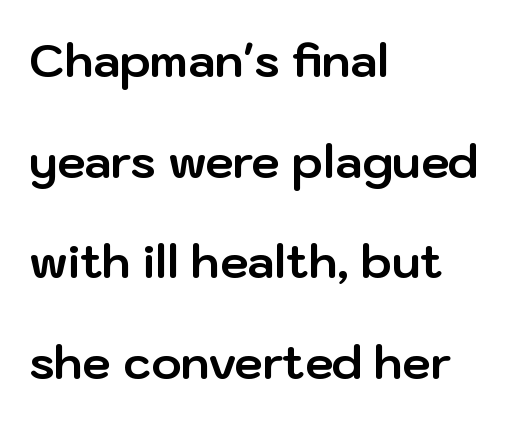
The image shows 46 px bold sans-serif type, upright; set left-aligned, loose line spacing (2.19x), normal letter spacing, not underlined; low stroke contrast and a medium x-height.
